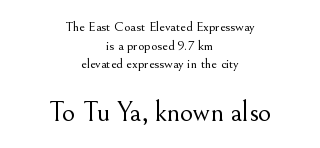
The letterforms sit shoulder to shoulder at normal distance. The weight would be labelled regular, book, light, or lighter still. What's the leading like? Ordinary, nothing unusual. The passage shown is typed in a proportional face where columns would drift.
